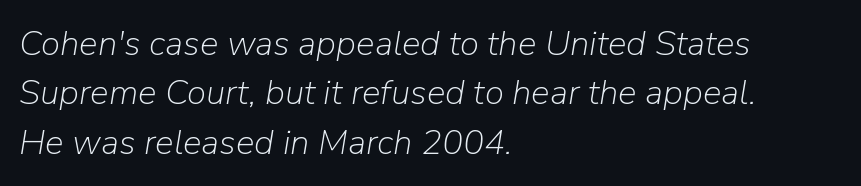
The image shows 35 px light type, italic (leaning right); set left-aligned, normal line spacing (1.41x), normal letter spacing, not underlined; low stroke contrast and a medium x-height.
